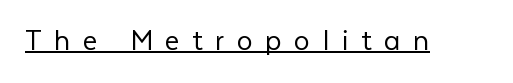
The image shows 32 px light sans-serif type, upright; set unusually wide letter spacing (+0.39 em), underlined; low stroke contrast and a medium x-height.
